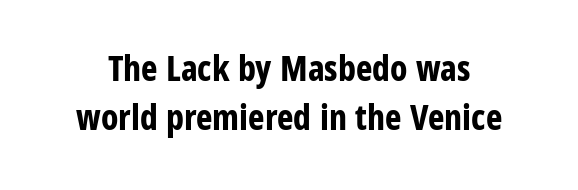
If you drew a line through each stem, it would be perfectly vertical. Standard letterfit; no display-style spreading of the glyphs. Nope, no serifs anywhere on these letters. Strokes here are thick enough to call this a true bold. The words here are not underlined. The face used here is proportionally spaced, like ordinary book or web type.
